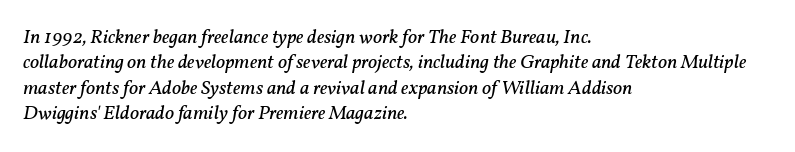
{"italic": "yes", "lean": "right", "slant_degrees": 11, "bold": "no", "underline": "no", "align": "left", "line_spacing": "normal", "line_spacing_ratio": 1.27, "letter_spacing": "normal", "letter_spacing_em": 0.0, "glyph_px": 20}
